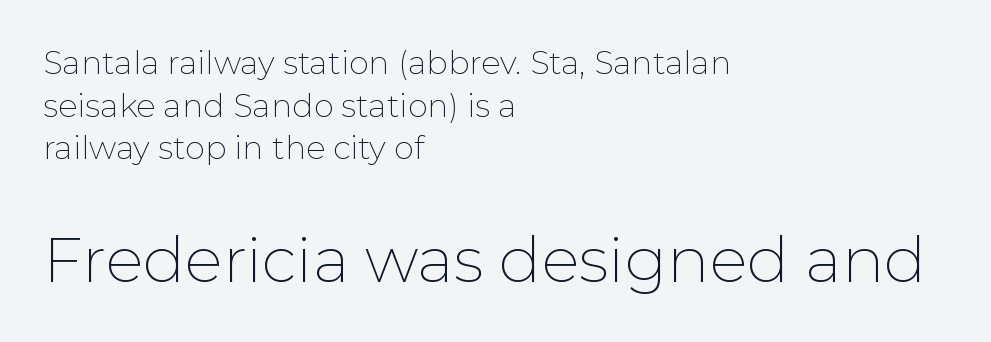
{"serif": "no", "italic": "no", "bold": "no", "weight": "thin", "width": "normal", "stroke_contrast": "low", "x_height": "medium", "monospaced": "no", "underline": "no", "align": "left", "line_spacing": "normal", "line_spacing_ratio": 1.33, "letter_spacing": "normal", "letter_spacing_em": 0.0, "larger_block": "second", "size_ratio": 1.97, "glyph_px": 63}
